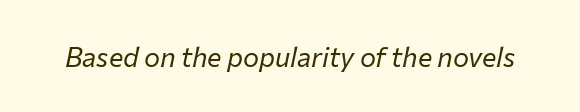
{"italic": "yes", "lean": "right", "slant_degrees": 12, "bold": "no", "underline": "no", "letter_spacing": "normal", "letter_spacing_em": 0.0, "glyph_px": 27}
